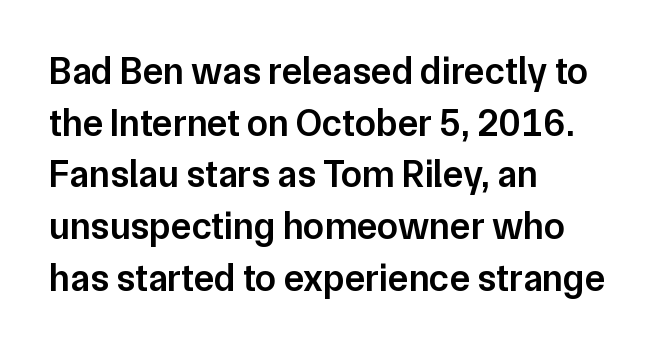
The image shows 38 px semibold sans-serif type, upright; set left-aligned, normal line spacing (1.36x), normal letter spacing, not underlined; low stroke contrast and a medium x-height.
